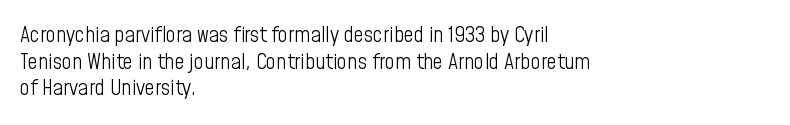
{"italic": "no", "bold": "no", "underline": "no", "align": "left", "line_spacing_ratio": 1.21, "letter_spacing": "normal", "letter_spacing_em": 0.0, "glyph_px": 22}
